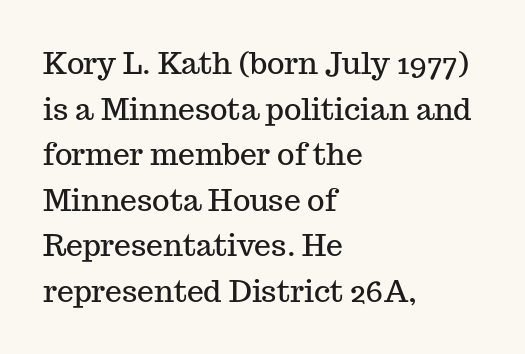
Q: Is the text italic (slanted)? A: No, it is upright.
Q: Is the typeface a serif or a sans-serif typeface? A: Serif.
Q: Is the text underlined? A: No.
Q: How is the paragraph aligned? A: Left-aligned.
Q: Is the spacing between letters normal or unusually wide? A: Normal.
Q: Is the spacing between lines tight, normal or loose? A: Normal.
Q: Width (condensed, normal, or wide)? A: Normal.
Q: Stroke contrast? A: Medium.
Q: x-height? A: Medium.
Q: Monospaced? A: No.
